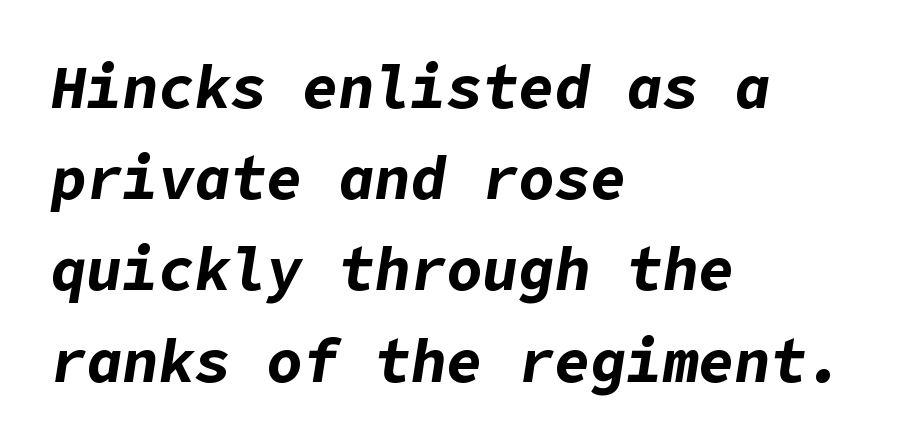
The image shows 60 px bold type, italic (leaning right); set left-aligned, normal line spacing (1.52x), normal letter spacing, not underlined; low stroke contrast and a medium x-height.
